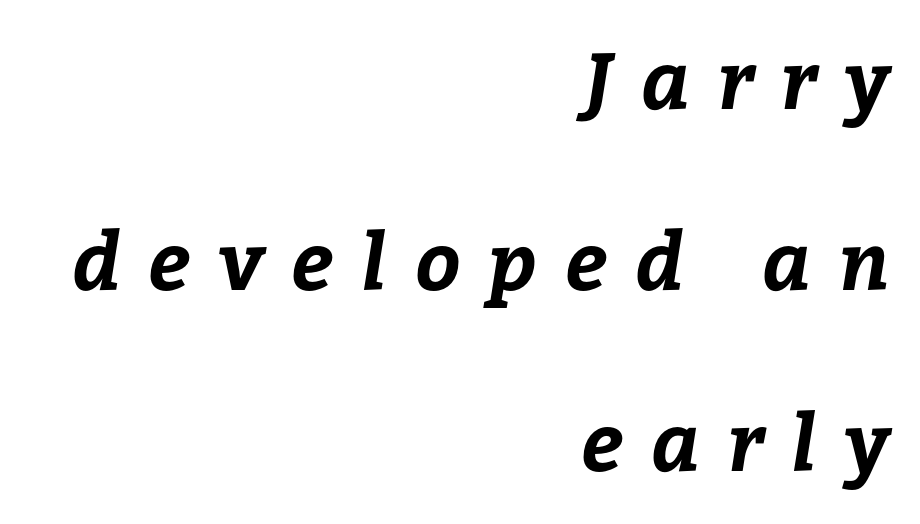
Q: Is the text bold? A: Yes.
Q: Is the text underlined? A: No.
Q: How is the paragraph aligned? A: Right-aligned.
Q: Is the spacing between letters normal or unusually wide? A: Unusually wide.
Q: Is the spacing between lines tight, normal or loose? A: Loose.
Q: Width (condensed, normal, or wide)? A: Normal.
Q: Stroke contrast? A: Low.
Q: x-height? A: Medium.
Q: Monospaced? A: No.
